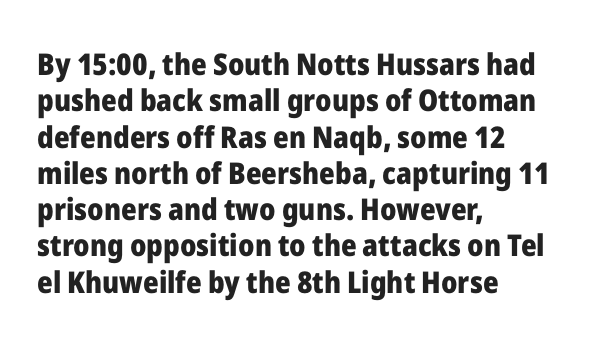
Q: Is the text bold? A: Yes.
Q: Is the text italic (slanted)? A: No, it is upright.
Q: Is the typeface a serif or a sans-serif typeface? A: Sans-serif.
Q: Is the text underlined? A: No.
Q: How is the paragraph aligned? A: Left-aligned.
Q: Is the spacing between letters normal or unusually wide? A: Normal.
Q: Width (condensed, normal, or wide)? A: Normal.
Q: Stroke contrast? A: Low.
Q: x-height? A: Medium.
Q: Monospaced? A: No.
